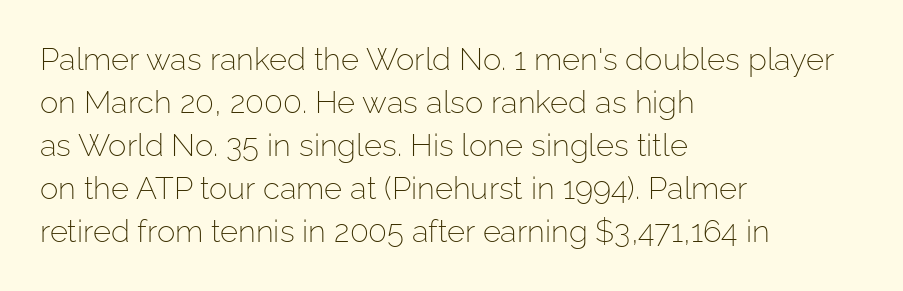
The image shows 31 px light sans-serif type, upright; set left-aligned, normal line spacing (1.39x), normal letter spacing, not underlined; low stroke contrast and a medium x-height.
